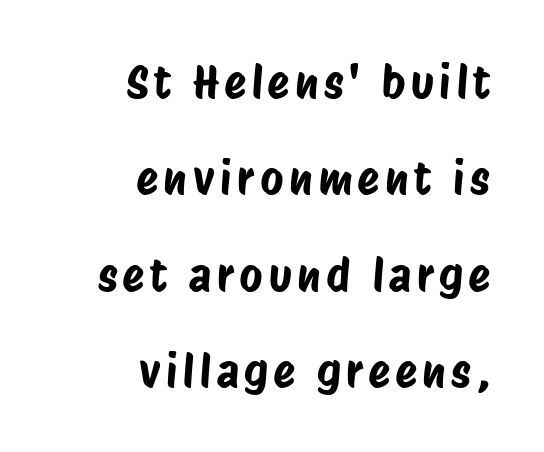
{"serif": "no", "width": "condensed", "stroke_contrast": "low", "x_height": "large", "monospaced": "no", "underline": "no", "align": "right", "line_spacing": "loose", "line_spacing_ratio": 2.14, "glyph_px": 45}
